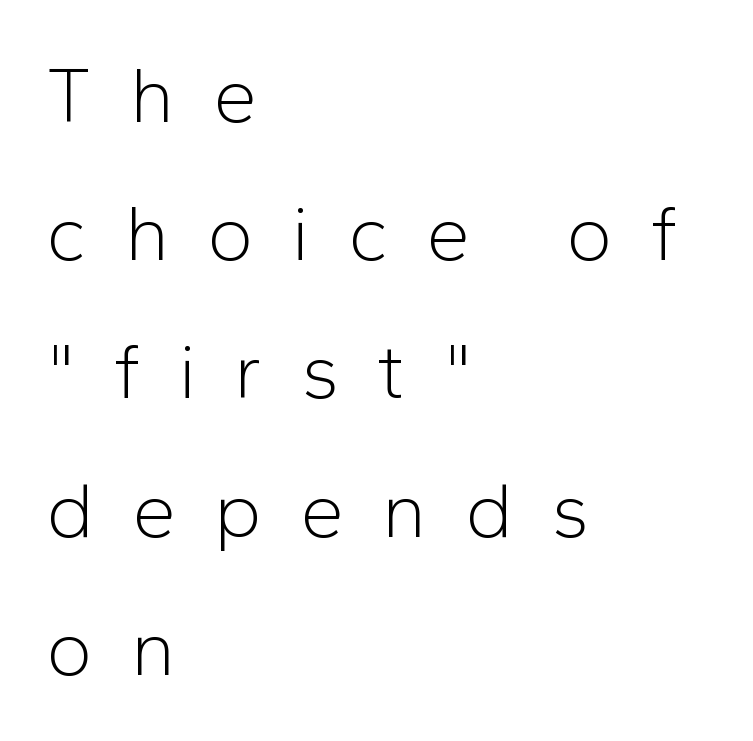
{"serif": "no", "italic": "no", "bold": "no", "weight": "light", "width": "normal", "stroke_contrast": "low", "x_height": "medium", "monospaced": "no", "underline": "no", "align": "left", "line_spacing_ratio": 1.75, "letter_spacing": "wide", "letter_spacing_em": 0.48, "glyph_px": 79}
